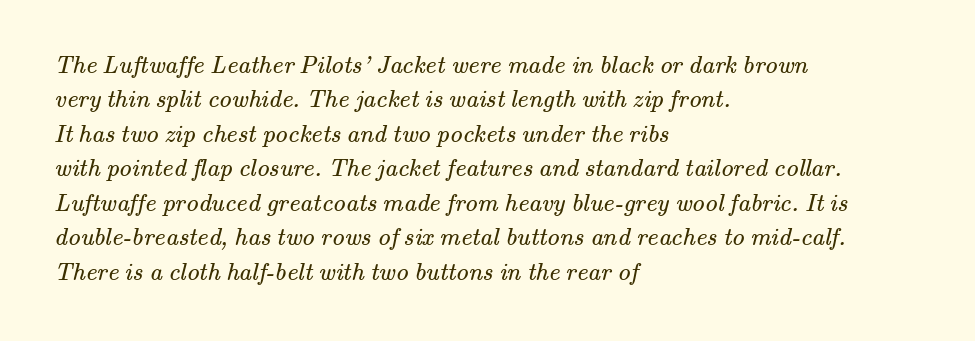
The paragraph shown leans on its left margin. The baseline area is clear. Stroke thickness stays within the range of a standard reading face or lighter. Summary of vertical rhythm: regular, with standard interline spacing. The horizontal fit of the characters is conventional and even.
